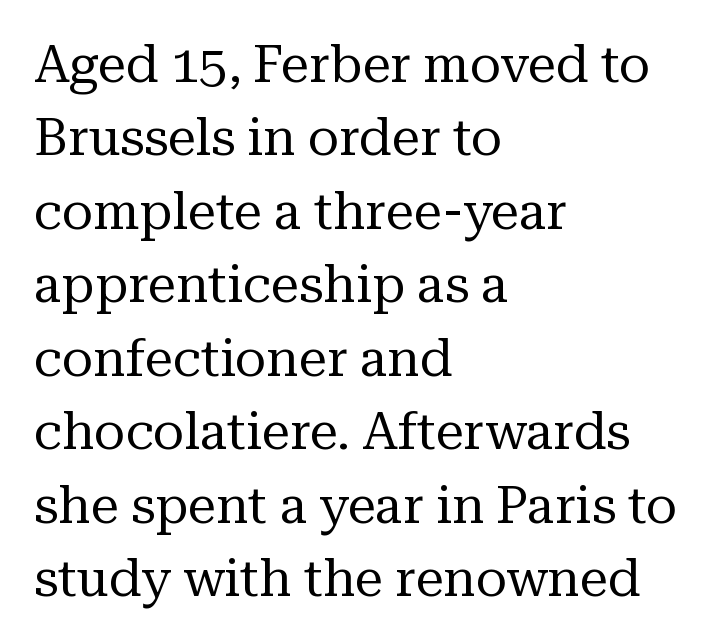
{"serif": "yes", "italic": "no", "bold": "no", "weight": "regular", "width": "normal", "stroke_contrast": "medium", "x_height": "medium", "monospaced": "no", "underline": "no", "align": "left", "line_spacing": "normal", "line_spacing_ratio": 1.44, "letter_spacing": "normal", "letter_spacing_em": 0.0, "glyph_px": 51}
